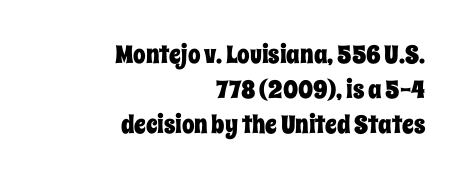
Q: Is the text italic (slanted)? A: No, it is upright.
Q: Is the text underlined? A: No.
Q: How is the paragraph aligned? A: Right-aligned.
Q: Is the spacing between letters normal or unusually wide? A: Normal.
Q: Is the spacing between lines tight, normal or loose? A: Normal.
